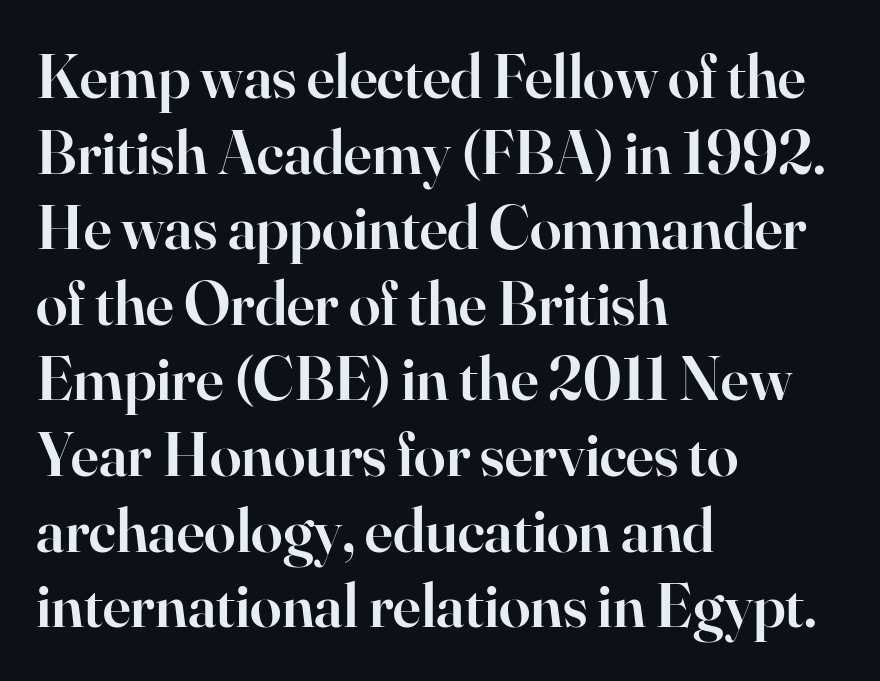
Q: Is the text bold? A: Semi-bold.
Q: Is the text italic (slanted)? A: No, it is upright.
Q: Is the typeface a serif or a sans-serif typeface? A: Serif.
Q: Is the text underlined? A: No.
Q: How is the paragraph aligned? A: Left-aligned.
Q: Is the spacing between letters normal or unusually wide? A: Normal.
Q: Width (condensed, normal, or wide)? A: Normal.
Q: Stroke contrast? A: High.
Q: x-height? A: Small.
Q: Monospaced? A: No.
